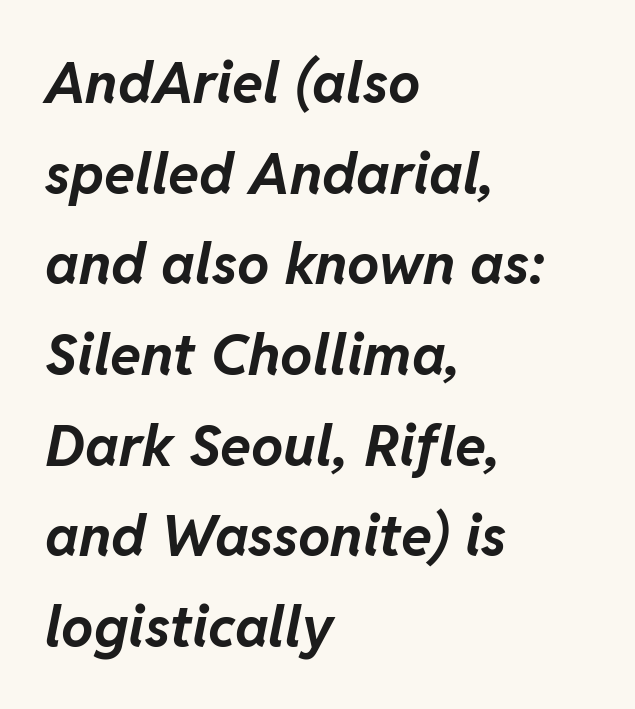
Q: Is the text bold? A: Yes.
Q: Is the text italic (slanted)? A: Yes, it leans right by about 11 degrees.
Q: Is the text underlined? A: No.
Q: How is the paragraph aligned? A: Left-aligned.
Q: Is the spacing between letters normal or unusually wide? A: Normal.
Q: Is the spacing between lines tight, normal or loose? A: Normal.
Q: Width (condensed, normal, or wide)? A: Normal.
Q: Stroke contrast? A: Low.
Q: x-height? A: Medium.
Q: Monospaced? A: No.
